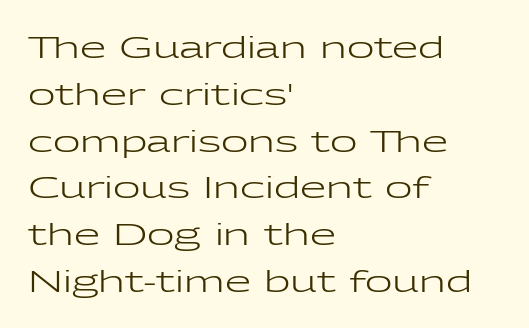
Words float on clear page, feet unadorned. It's the straight-up-and-down kind of type. You can tell from the bare stems that sans-serif type was used. These lines are set flush left with a ragged right edge. A typesetter would call this proportional, since set widths differ per character.
